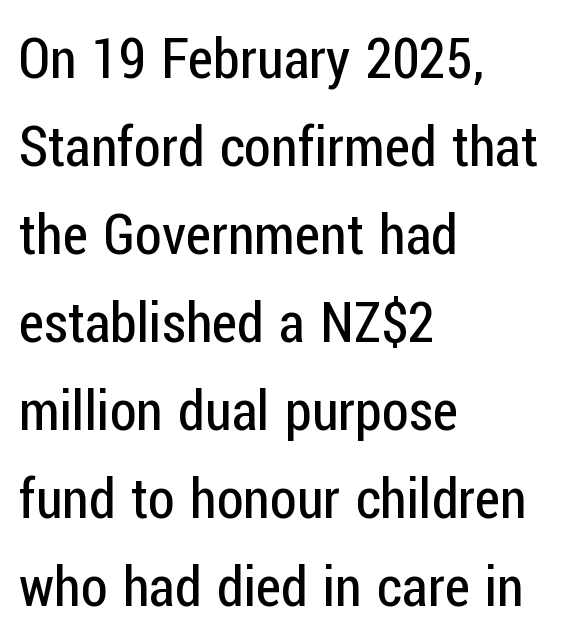
{"serif": "no", "italic": "no", "bold": "no", "weight": "regular", "width": "condensed", "stroke_contrast": "low", "x_height": "medium", "monospaced": "no", "underline": "no", "align": "left", "line_spacing": "normal", "line_spacing_ratio": 1.6, "letter_spacing": "normal", "letter_spacing_em": 0.0, "glyph_px": 55}
